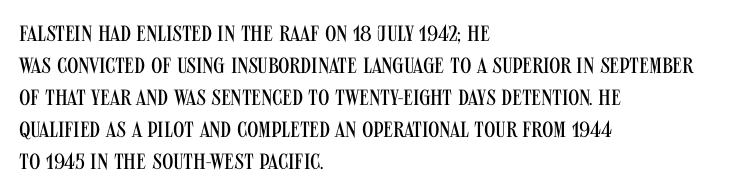
{"italic": "no", "bold": "no", "underline": "no", "align": "left", "line_spacing": "normal", "line_spacing_ratio": 1.46, "letter_spacing": "normal", "letter_spacing_em": 0.0, "glyph_px": 22}
